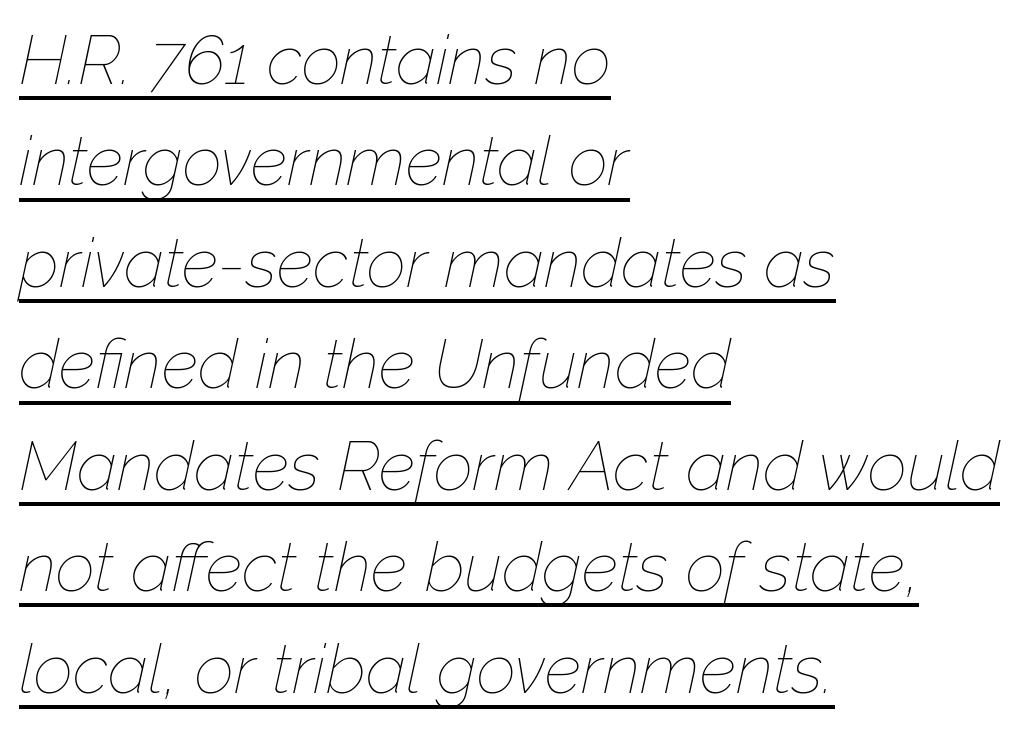
The image shows 69 px thin type, italic (leaning right); set left-aligned, normal line spacing (1.47x), normal letter spacing, underlined; low stroke contrast and a medium x-height.
